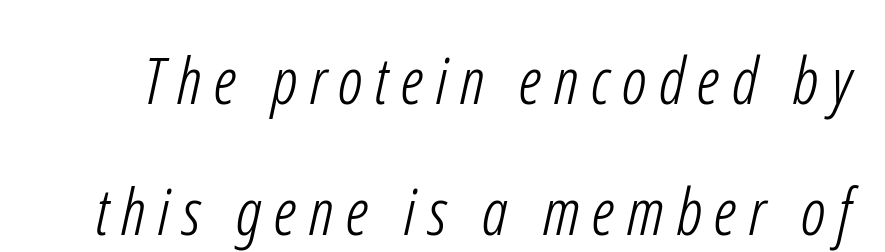
The characters are drawn with everyday or finer stroke widths. Successive baselines arrive slowly, with a big drop between each. Are there feet on the stems? There aren't — it's a sans. A bare baseline throughout the passage. Character widths vary here, with narrow letters taking less room than wide ones.
